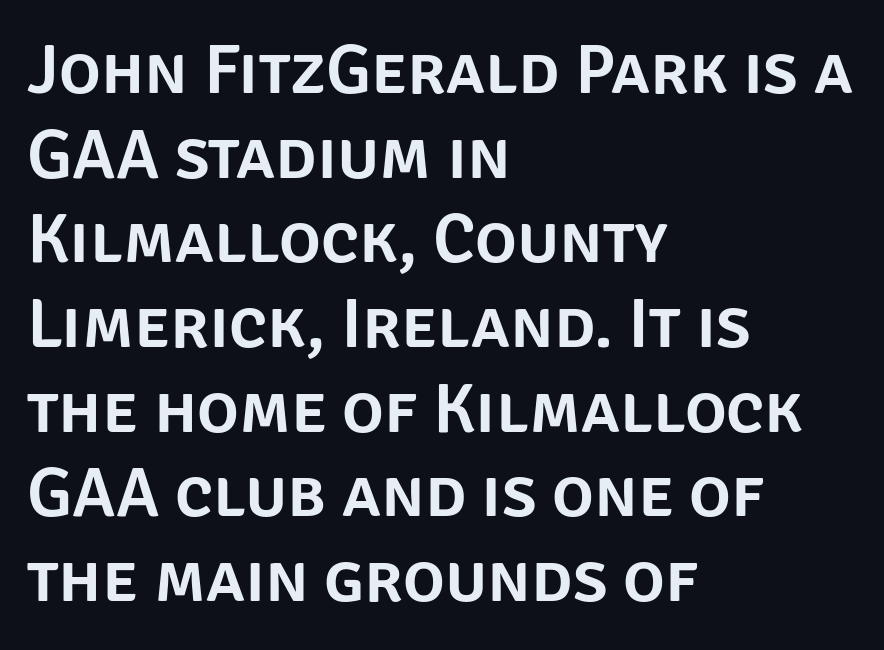
Each word holds together tightly as a unit, with standard inter-letter gaps. Casual observation: everything's shoved over to the left. Unmarked baselines from the first word to the last. The letters advance in unequal steps, a hallmark of proportional type.
